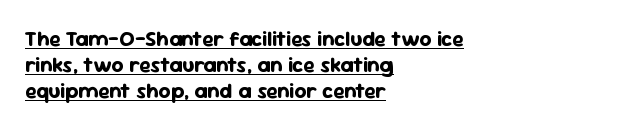
Q: Is the text bold? A: Yes.
Q: Is the text italic (slanted)? A: No, it is upright.
Q: Is the text underlined? A: Yes.
Q: How is the paragraph aligned? A: Left-aligned.
Q: Is the spacing between letters normal or unusually wide? A: Normal.
Q: Is the spacing between lines tight, normal or loose? A: Normal.
